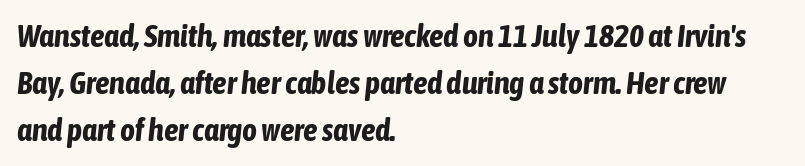
{"italic": "yes", "lean": "right", "slant_degrees": 6, "bold": "yes", "weight": "bold", "width": "condensed", "stroke_contrast": "low", "x_height": "medium", "monospaced": "no", "underline": "no", "align": "left", "line_spacing": "normal", "line_spacing_ratio": 1.47, "letter_spacing": "normal", "letter_spacing_em": 0.0, "glyph_px": 32}
